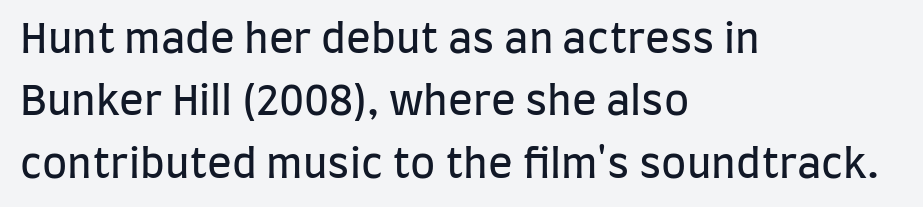
{"serif": "no", "italic": "no", "bold": "no", "weight": "regular", "width": "condensed", "stroke_contrast": "low", "x_height": "large", "monospaced": "no", "underline": "no", "align": "left", "line_spacing": "normal", "line_spacing_ratio": 1.52, "letter_spacing": "normal", "letter_spacing_em": 0.0, "glyph_px": 41}
